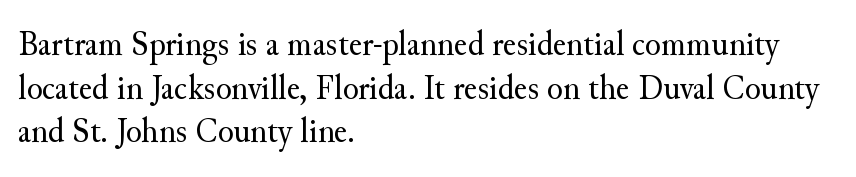
The image shows 36 px regular-weight serif type, upright; set left-aligned, line spacing 1.21x, normal letter spacing, not underlined; medium stroke contrast and a small x-height.
